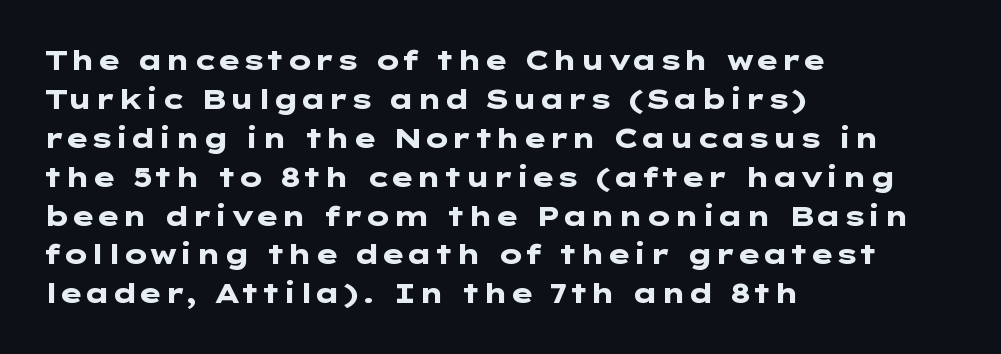
{"italic": "no", "bold": "yes", "underline": "no", "align": "left", "line_spacing": "normal", "line_spacing_ratio": 1.44, "letter_spacing": "normal", "letter_spacing_em": 0.0, "glyph_px": 27}
